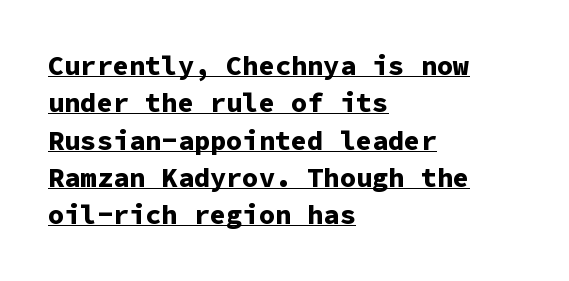
The image shows 27 px bold type, upright; set left-aligned, normal line spacing (1.38x), normal letter spacing, underlined.
